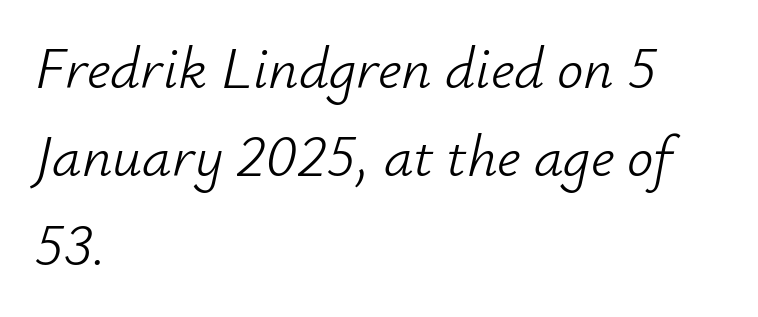
Q: Is the text bold? A: No.
Q: Is the text italic (slanted)? A: Yes, it leans right by about 12 degrees.
Q: Is the text underlined? A: No.
Q: How is the paragraph aligned? A: Left-aligned.
Q: Is the spacing between letters normal or unusually wide? A: Normal.
Q: Is the spacing between lines tight, normal or loose? A: Normal.
Q: Width (condensed, normal, or wide)? A: Normal.
Q: Stroke contrast? A: Low.
Q: x-height? A: Small.
Q: Monospaced? A: No.
